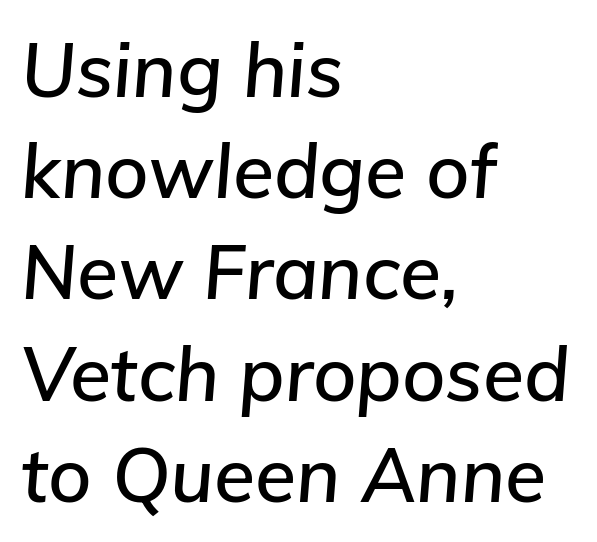
{"italic": "yes", "lean": "right", "slant_degrees": 5, "width": "normal", "stroke_contrast": "low", "x_height": "medium", "monospaced": "no", "underline": "no", "align": "left", "line_spacing": "normal", "line_spacing_ratio": 1.35, "letter_spacing": "normal", "letter_spacing_em": 0.0, "glyph_px": 75}
